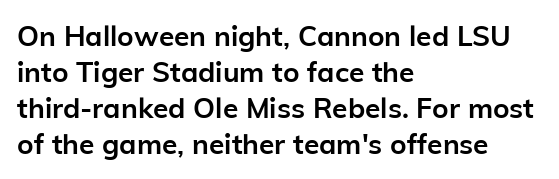
{"serif": "no", "italic": "no", "bold": "yes", "weight": "semibold", "width": "normal", "stroke_contrast": "low", "x_height": "medium", "monospaced": "no", "underline": "no", "align": "left", "line_spacing": "normal", "line_spacing_ratio": 1.29, "letter_spacing": "normal", "letter_spacing_em": 0.0, "glyph_px": 28}
